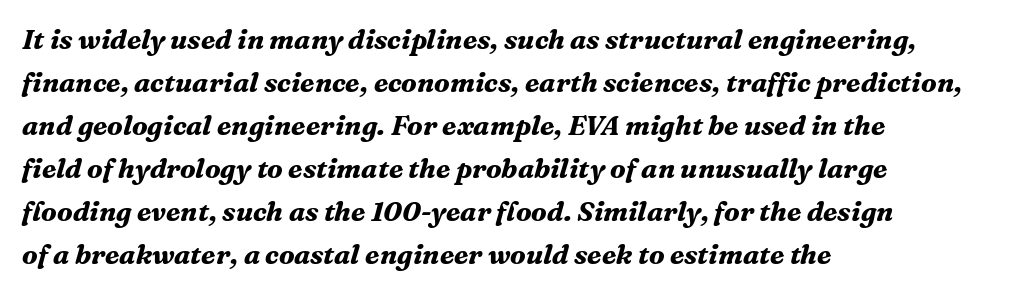
The space between consecutive lines is moderate. Typographic density is high because the face is bold. Each word holds together tightly as a unit, with standard inter-letter gaps. Style check: oblique. The typesetter chose a ragged-right arrangement here. Rule under the text: the space is simply empty.
